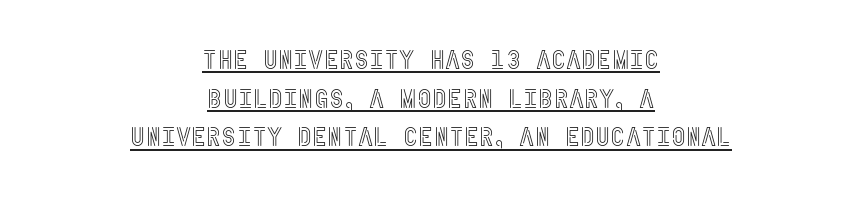
This is underlined copy, the kind a proofreader might mark for attention. The rendering keeps characters at their native spacing. Short and long lines alike share a common midpoint. The rows are spaced the way most documents space them. Ascenders rise straight up at ninety degrees.
